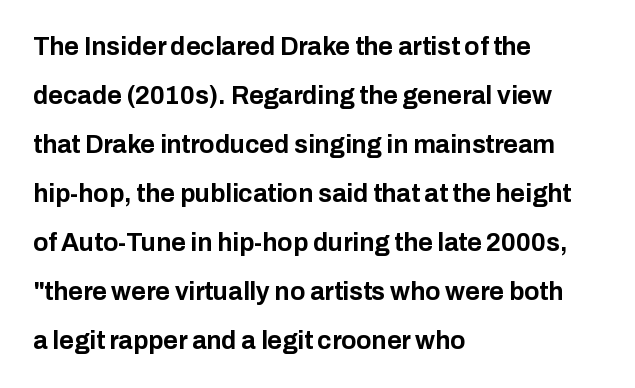
{"italic": "no", "bold": "yes", "underline": "no", "align": "left", "line_spacing": "loose", "line_spacing_ratio": 1.96, "letter_spacing": "normal", "letter_spacing_em": 0.0, "glyph_px": 25}
